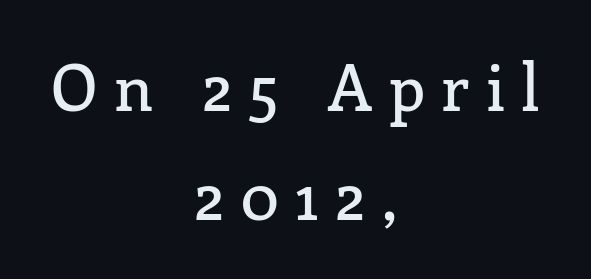
Students, observe: this is what conventionally led text looks like. The axis of the letterforms is exactly vertical. Anything drawn beneath the words? Only blank space. Each letter keeps its own natural width here, so spacing adapts to shape. The designer went with a serif here, giving each stem small feet.
